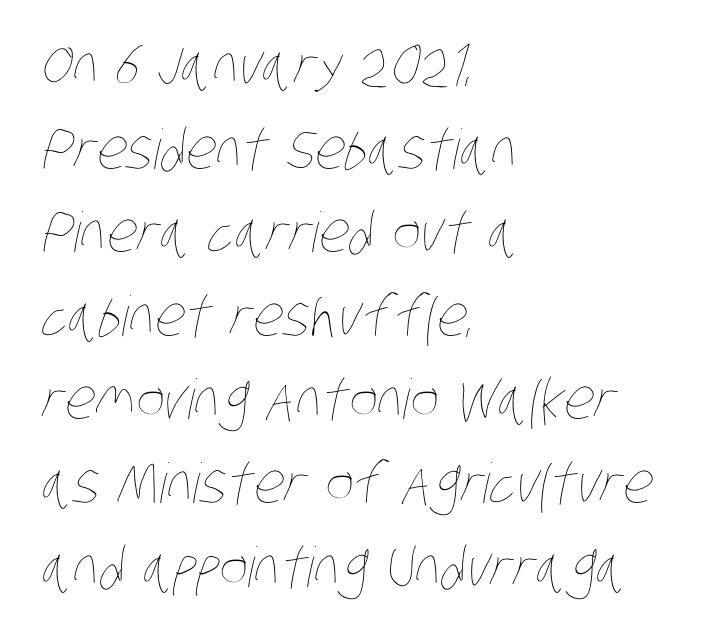
Q: Is the text bold? A: No.
Q: Is the text underlined? A: No.
Q: How is the paragraph aligned? A: Left-aligned.
Q: Is the spacing between letters normal or unusually wide? A: Normal.
Q: Is the spacing between lines tight, normal or loose? A: Normal.
Q: Width (condensed, normal, or wide)? A: Condensed.
Q: Stroke contrast? A: Low.
Q: x-height? A: Large.
Q: Monospaced? A: No.
